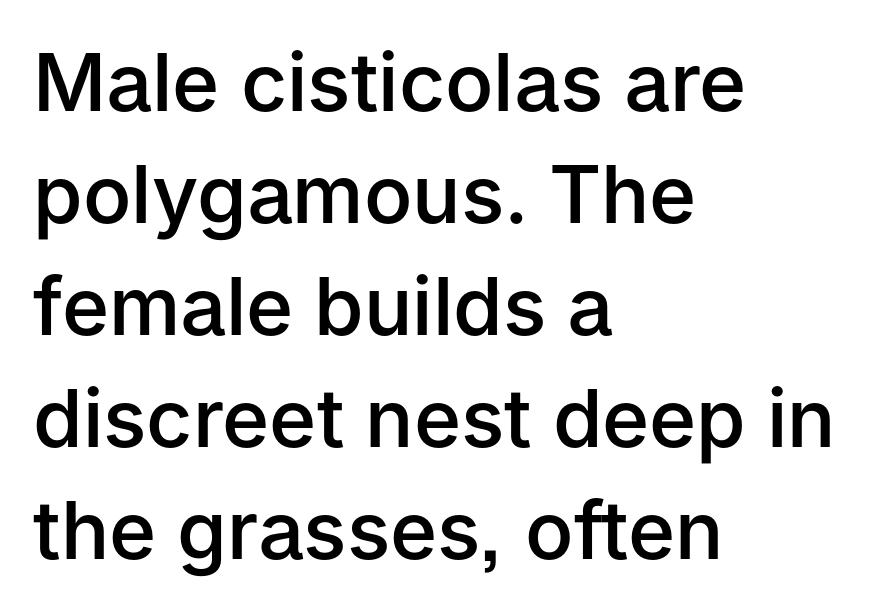
{"serif": "no", "italic": "no", "bold": "semi", "weight": "semibold", "width": "normal", "stroke_contrast": "low", "x_height": "medium", "monospaced": "no", "underline": "no", "align": "left", "line_spacing": "normal", "line_spacing_ratio": 1.4, "letter_spacing": "normal", "letter_spacing_em": 0.0, "glyph_px": 80}
